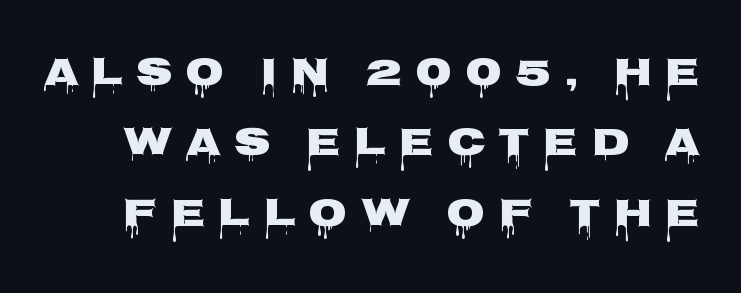
Q: Is the text italic (slanted)? A: No, it is upright.
Q: Is the typeface a serif or a sans-serif typeface? A: Sans-serif.
Q: Is the text underlined? A: No.
Q: Is the spacing between letters normal or unusually wide? A: Unusually wide.
Q: Width (condensed, normal, or wide)? A: Wide.
Q: Stroke contrast? A: Low.
Q: x-height? A: Large.
Q: Monospaced? A: No.
